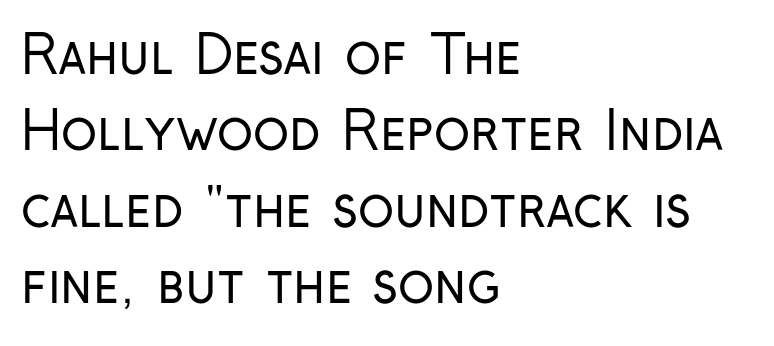
Italic? Not at all — the glyphs are vertical. Spacing verdict: proportional, widths tailored to each character. Grotesque or geometric, the face here clearly has no serifs. Successive baselines arrive at the customary interval. Any mark beneath the type? The region is blank.
